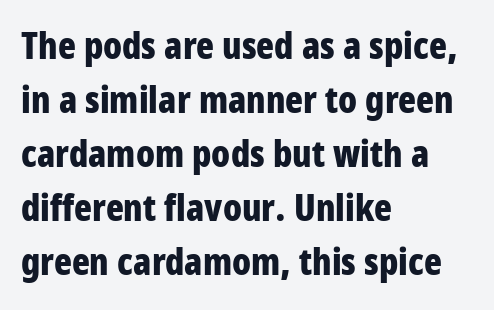
The image shows 37 px bold, condensed sans-serif type, upright; set left-aligned, normal line spacing (1.46x), normal letter spacing, not underlined; low stroke contrast and a large x-height.
